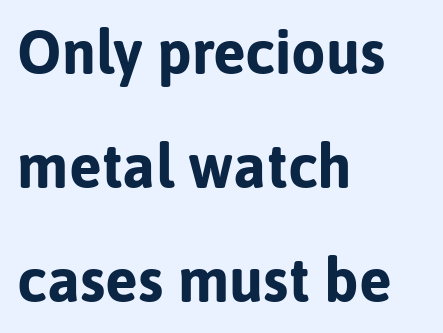
{"serif": "no", "italic": "no", "bold": "yes", "weight": "bold", "width": "normal", "stroke_contrast": "low", "x_height": "medium", "monospaced": "no", "underline": "no", "align": "left", "line_spacing_ratio": 1.87, "letter_spacing": "normal", "letter_spacing_em": 0.0, "glyph_px": 61}
